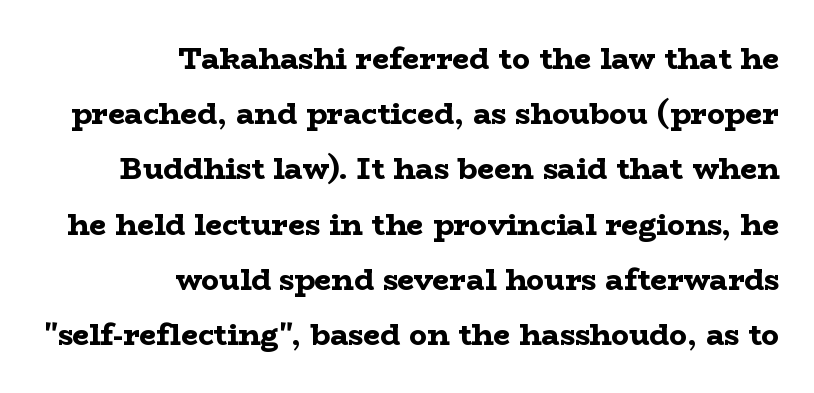
Serif or sans? Serif — the stroke terminals have little feet. Each letter keeps its own natural width here, so spacing adapts to shape. Each word holds together tightly as a unit, with standard inter-letter gaps. Which margin do the lines hug? The right one — the left edge is uneven. Does the lettering tilt? It doesn't — this is upright.
